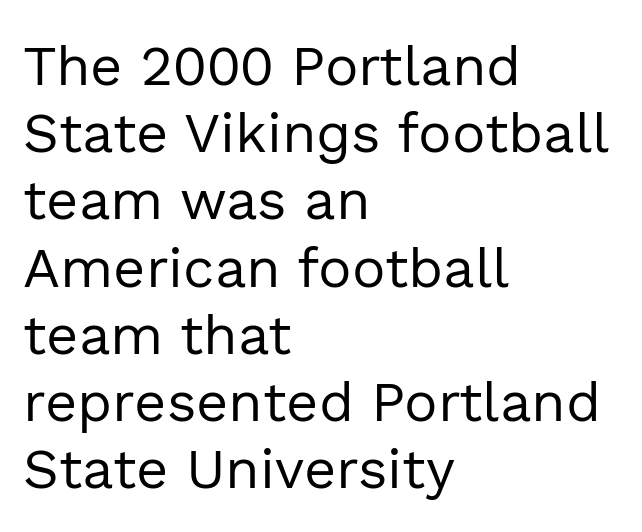
{"serif": "no", "italic": "no", "bold": "no", "weight": "regular", "width": "normal", "x_height": "medium", "monospaced": "no", "underline": "no", "align": "left", "line_spacing_ratio": 1.2, "letter_spacing": "normal", "letter_spacing_em": 0.0, "glyph_px": 56}
